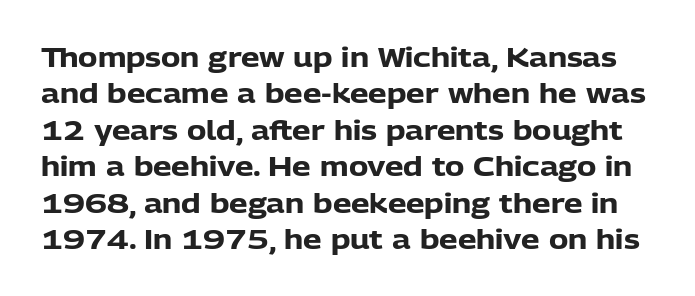
{"italic": "no", "bold": "yes", "underline": "no", "line_spacing": "normal", "line_spacing_ratio": 1.4, "letter_spacing": "normal", "letter_spacing_em": 0.0, "glyph_px": 26}
